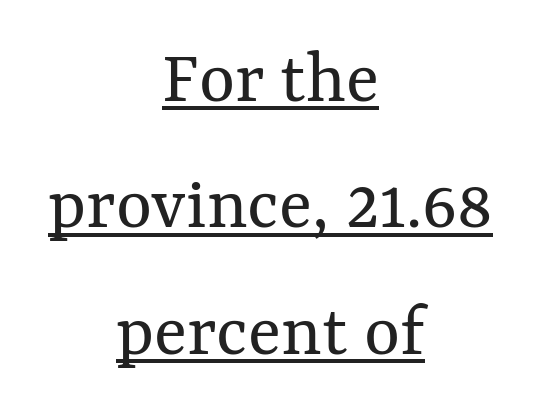
Reading down the block, each line starts at a different indent, mirrored at its end. This block has exactly the height ordinary leading produces. The face used here is rendered with its standard letterfit. Varying glyph widths throughout — classic text-font behaviour. This sample uses an upright cut, with every glyph sitting square on the baseline. The cut favours lightness, reaching ordinary text weight at its darkest.
